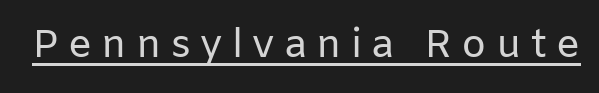
I'd call this a sans setting — the letters go barefoot. Short note: letters widely spaced. Note the varied advance widths — an 'i' is clearly narrower than an 'm'. Style check: upright. A typographer would call this underscored text. Stems here are at most as thick as an everyday book face.
